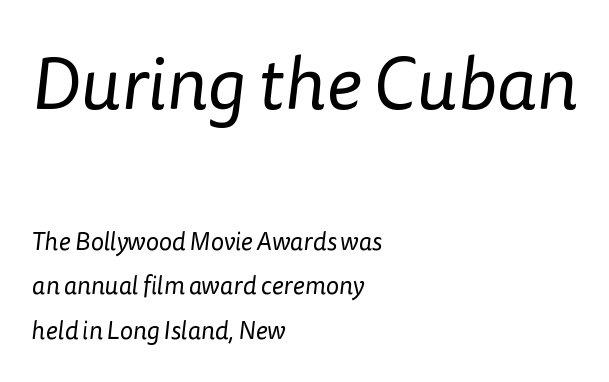
The image shows 74 px regular-weight sans-serif type; set left-aligned, line spacing 1.79x, normal letter spacing, not underlined; the first (top) block is 2.96x larger; low stroke contrast and a medium x-height.
